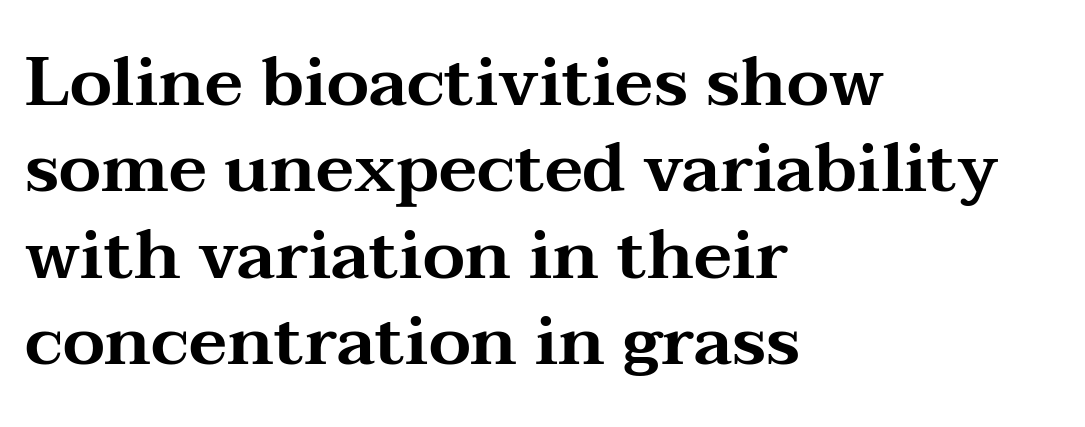
{"serif": "yes", "italic": "no", "width": "wide", "stroke_contrast": "medium", "x_height": "medium", "monospaced": "no", "underline": "no", "align": "left", "line_spacing": "normal", "line_spacing_ratio": 1.27, "letter_spacing": "normal", "letter_spacing_em": 0.0, "glyph_px": 68}
